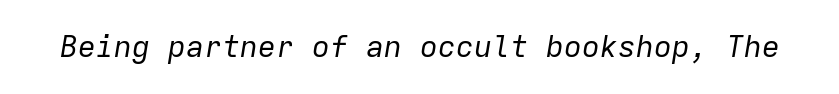
Q: Is the text bold? A: No.
Q: Is the text italic (slanted)? A: Yes, it leans right by about 9 degrees.
Q: Is the text underlined? A: No.
Q: Is the spacing between letters normal or unusually wide? A: Normal.
Q: Width (condensed, normal, or wide)? A: Normal.
Q: Stroke contrast? A: Low.
Q: x-height? A: Medium.
Q: Monospaced? A: Yes.
